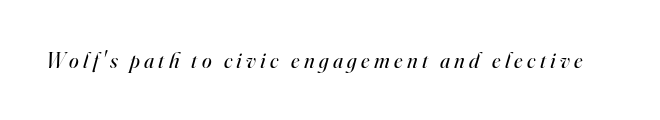
The space beneath each line is pristine and unruled. A quiet, ordinary-to-light weight characterises the typeface. Emphasis-style slanted type is in use. Does extra space separate the letters? Yes, quite a lot of it.
